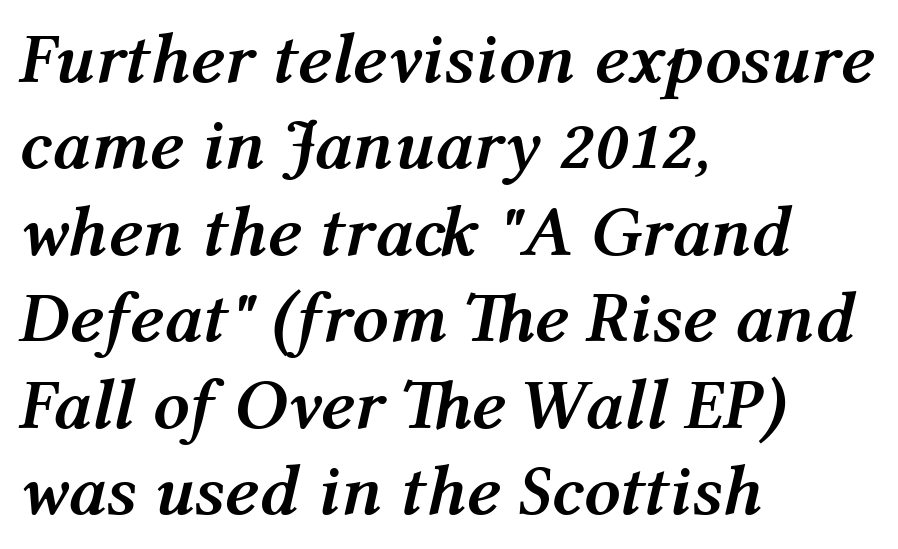
{"italic": "yes", "lean": "right", "slant_degrees": 12, "bold": "yes", "weight": "semibold", "width": "normal", "stroke_contrast": "medium", "x_height": "medium", "monospaced": "no", "underline": "no", "align": "left", "line_spacing_ratio": 1.2, "letter_spacing": "normal", "letter_spacing_em": 0.0, "glyph_px": 72}
